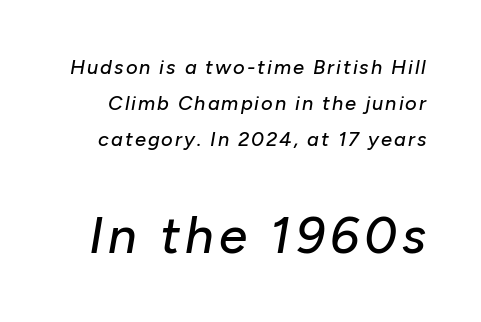
{"italic": "yes", "lean": "right", "slant_degrees": 10, "width": "normal", "stroke_contrast": "low", "x_height": "medium", "monospaced": "no", "underline": "no", "line_spacing_ratio": 1.81, "larger_block": "second", "size_ratio": 2.55, "glyph_px": 51}
